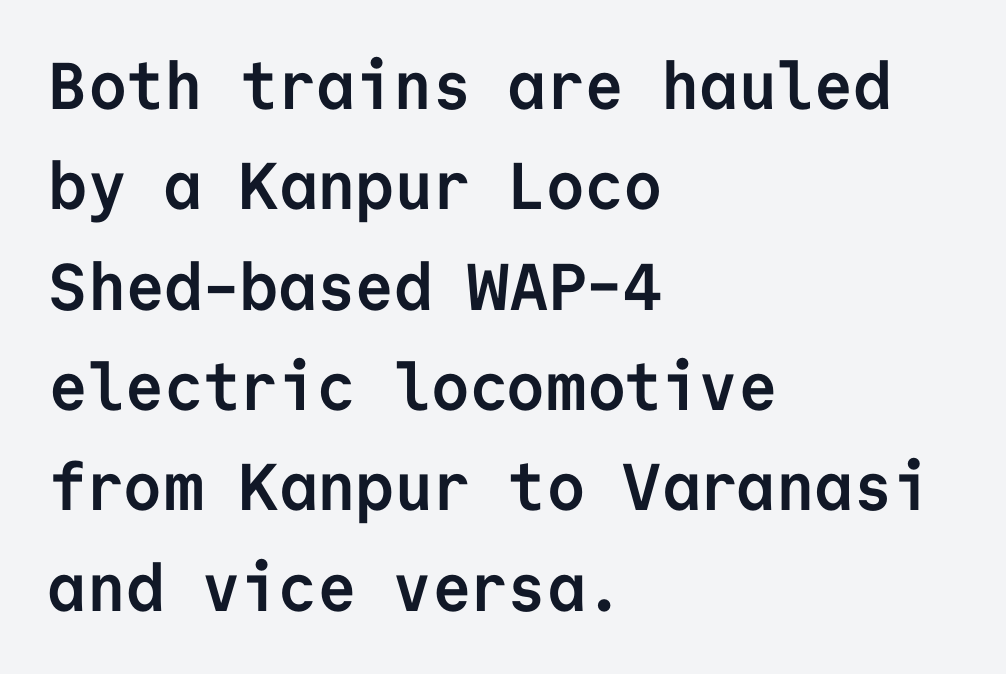
{"serif": "no", "italic": "no", "bold": "yes", "weight": "semibold", "width": "normal", "stroke_contrast": "low", "x_height": "medium", "monospaced": "yes", "underline": "no", "align": "left", "line_spacing": "normal", "line_spacing_ratio": 1.52, "letter_spacing": "normal", "letter_spacing_em": 0.0, "glyph_px": 66}
